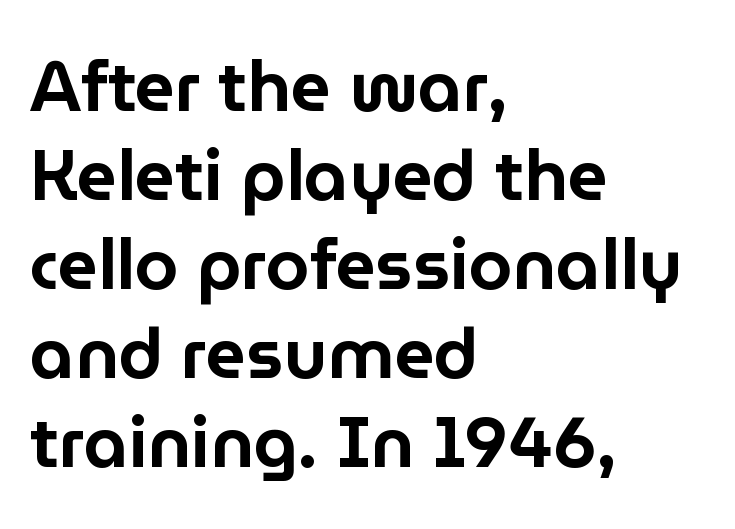
Does extra space separate the letters? No, they use regular spacing. This rendering features lettering with no underline. These lines are set flush left with a ragged right edge. A typesetter would mark this as roman, not italic.
